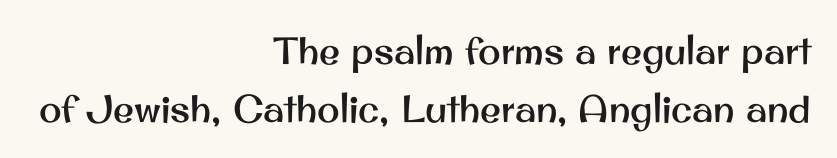
Q: Is the text italic (slanted)? A: No, it is upright.
Q: Is the typeface a serif or a sans-serif typeface? A: Sans-serif.
Q: Is the text underlined? A: No.
Q: How is the paragraph aligned? A: Right-aligned.
Q: Is the spacing between letters normal or unusually wide? A: Normal.
Q: Is the spacing between lines tight, normal or loose? A: Normal.
Q: Width (condensed, normal, or wide)? A: Normal.
Q: Stroke contrast? A: Medium.
Q: x-height? A: Small.
Q: Monospaced? A: No.
